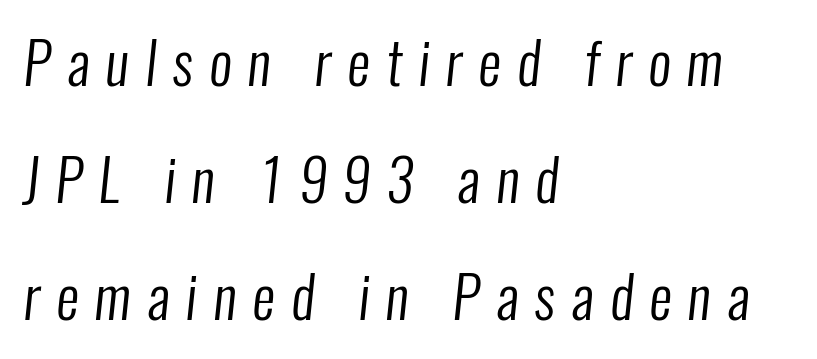
The image shows 57 px regular-weight, condensed sans-serif type; set left-aligned, loose line spacing (2.05x), unusually wide letter spacing (+0.28 em), not underlined; low stroke contrast and a medium x-height.
